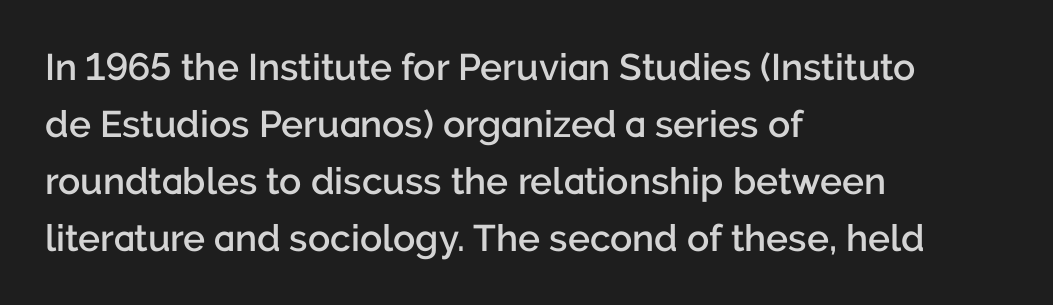
Q: Is the text bold? A: Semi-bold.
Q: Is the text italic (slanted)? A: No, it is upright.
Q: Is the typeface a serif or a sans-serif typeface? A: Sans-serif.
Q: Is the text underlined? A: No.
Q: How is the paragraph aligned? A: Left-aligned.
Q: Is the spacing between letters normal or unusually wide? A: Normal.
Q: Is the spacing between lines tight, normal or loose? A: Normal.
Q: Width (condensed, normal, or wide)? A: Normal.
Q: Stroke contrast? A: Low.
Q: x-height? A: Medium.
Q: Monospaced? A: No.
